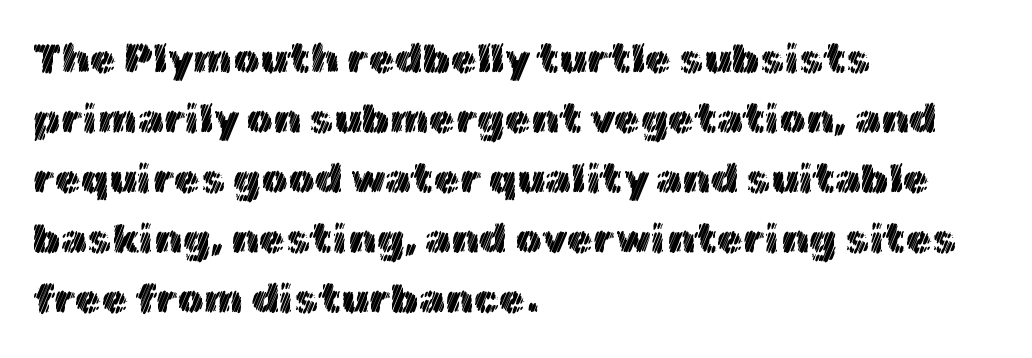
The image shows 42 px text type, upright; set left-aligned, normal line spacing (1.43x), normal letter spacing, not underlined; a medium x-height.
